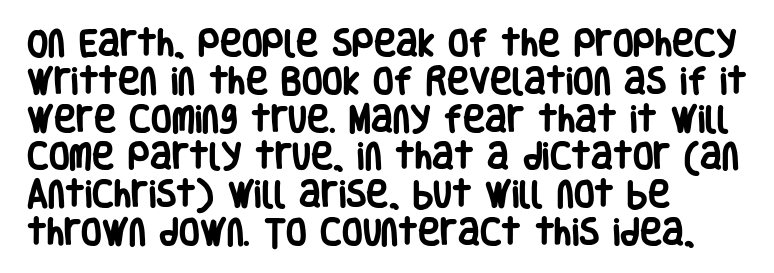
Check under the words: just untouched page. In terms of letterform style, serifs are entirely absent. Compared with an ordinary text face, these strokes are far heavier — a full bold. The axis of the letterforms is exactly vertical. This sample is left-justified, so line endings fall wherever the words run out.
